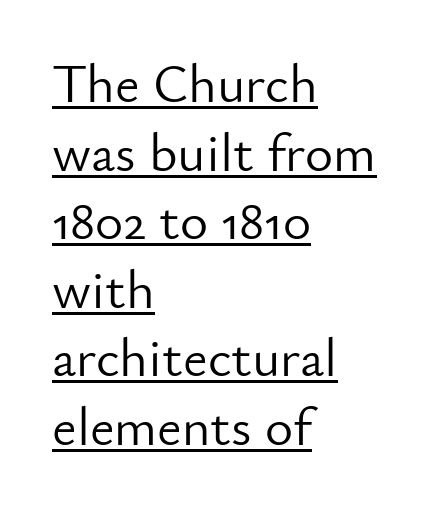
Left-aligned paragraph, ragged on the right. Note the varied advance widths — an 'i' is clearly narrower than an 'm'. The passage shown is underscored from start to finish. The text was rendered using a sans face with plain stroke endings.
